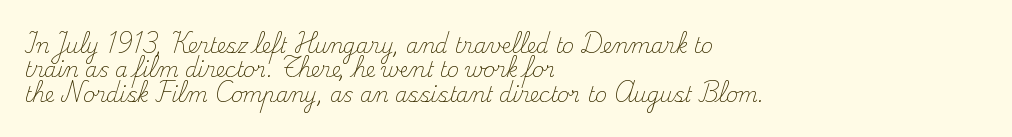
Q: Is the text bold? A: No.
Q: Is the text italic (slanted)? A: Yes.
Q: Is the text underlined? A: No.
Q: How is the paragraph aligned? A: Left-aligned.
Q: Is the spacing between letters normal or unusually wide? A: Normal.
